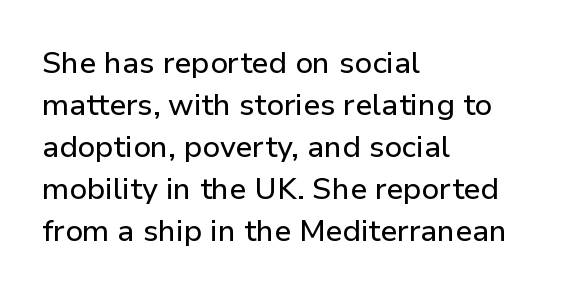
The image shows 30 px sans-serif type, upright; set left-aligned, normal line spacing (1.4x), normal letter spacing, not underlined; low stroke contrast and a medium x-height.
